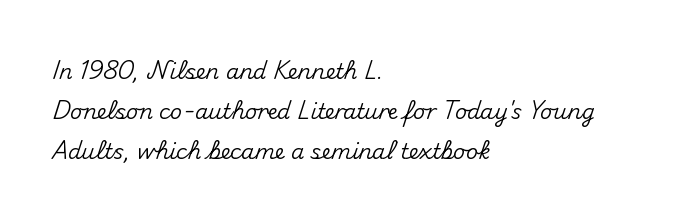
The image shows 21 px text type; set left-aligned, loose line spacing (1.91x), normal letter spacing, not underlined.
